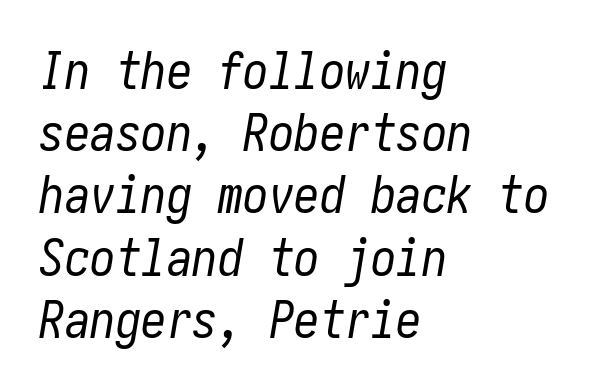
Q: Is the text bold? A: No.
Q: Is the text italic (slanted)? A: Yes, it leans right by about 10 degrees.
Q: Is the text underlined? A: No.
Q: How is the paragraph aligned? A: Left-aligned.
Q: Is the spacing between letters normal or unusually wide? A: Normal.
Q: Width (condensed, normal, or wide)? A: Condensed.
Q: Stroke contrast? A: Low.
Q: x-height? A: Medium.
